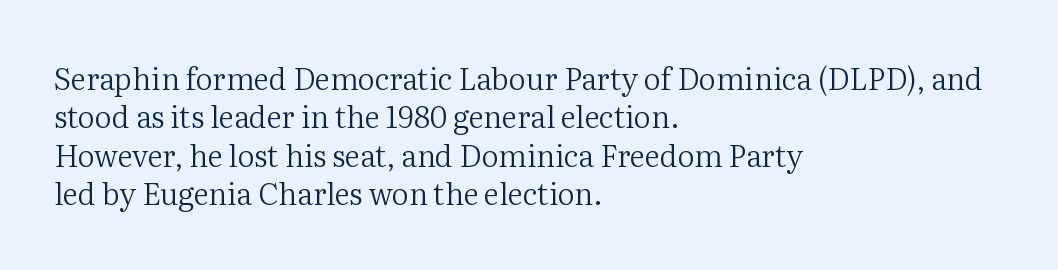
The image shows 30 px regular-weight serif type, upright; set left-aligned, normal line spacing (1.28x), normal letter spacing, not underlined; medium stroke contrast and a medium x-height.
